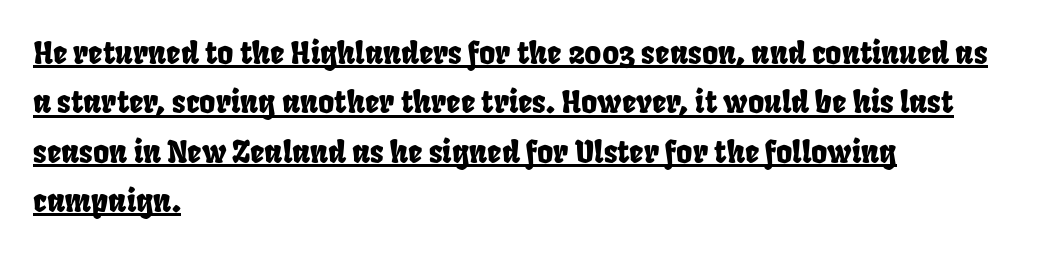
A rule runs beneath these lines of type. These lines are rendered in a variable-pitch font. Regarding leading, the lines here are spaced in the standard way. The gaps between neighbouring characters are ordinary and unremarkable.
